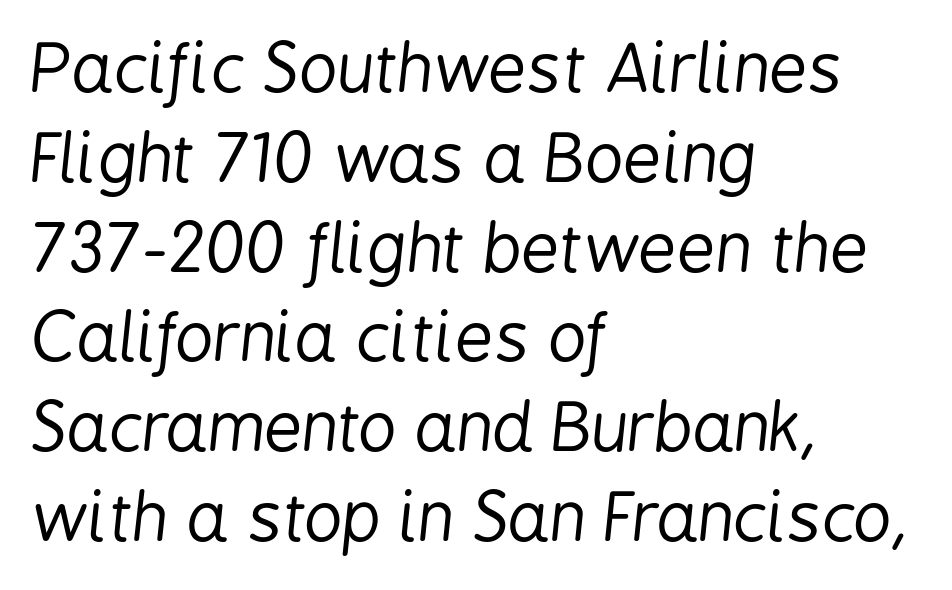
The image shows 67 px regular-weight, condensed type, italic (leaning right); set left-aligned, normal line spacing (1.34x), normal letter spacing, not underlined; low stroke contrast and a medium x-height.
